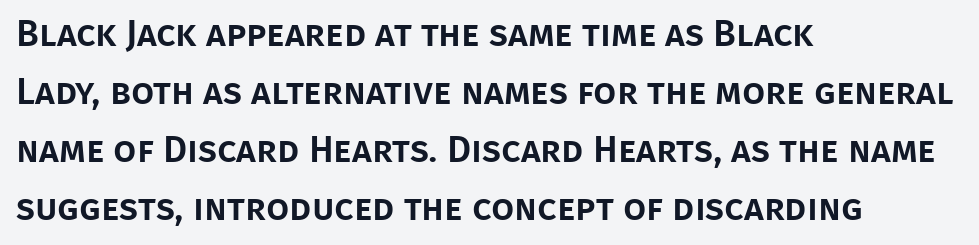
Leading: standard. This sample uses an upright cut, with every glyph sitting square on the baseline. The baseline area is clear. Letter spacing: default. The letters carry no serifs — their stems end cleanly without finishing strokes. Casual observation: everything's shoved over to the left.
